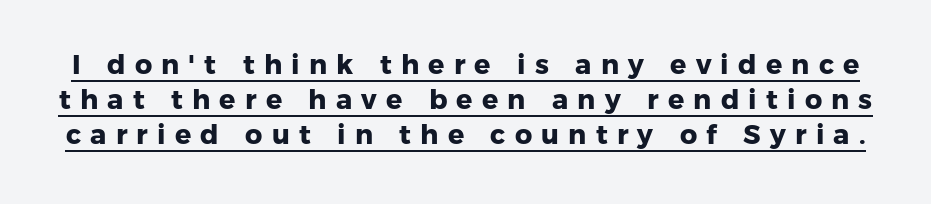
Q: Is the text bold? A: Yes.
Q: Is the text underlined? A: Yes.
Q: Is the spacing between letters normal or unusually wide? A: Unusually wide.
Q: Is the spacing between lines tight, normal or loose? A: Normal.
